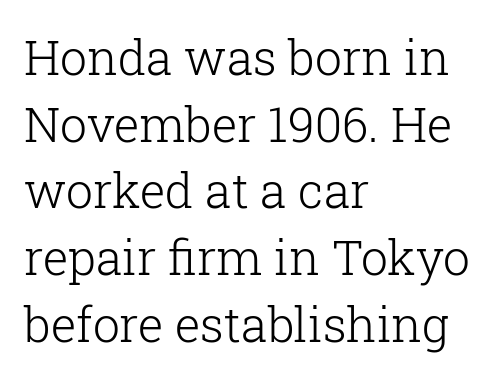
{"serif": "yes", "italic": "no", "bold": "no", "weight": "light", "width": "normal", "stroke_contrast": "low", "x_height": "medium", "monospaced": "no", "underline": "no", "align": "left", "line_spacing": "normal", "line_spacing_ratio": 1.39, "letter_spacing": "normal", "letter_spacing_em": 0.0, "glyph_px": 48}
